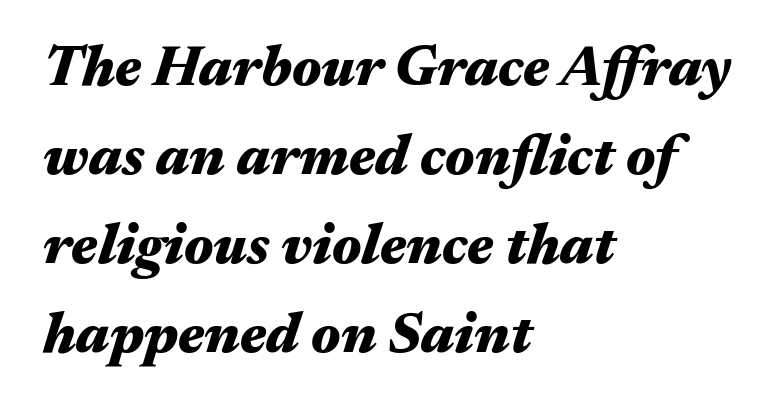
The image shows 57 px heavy, wide type, italic (leaning right); set left-aligned, normal line spacing (1.56x), normal letter spacing, not underlined; medium stroke contrast and a medium x-height.
